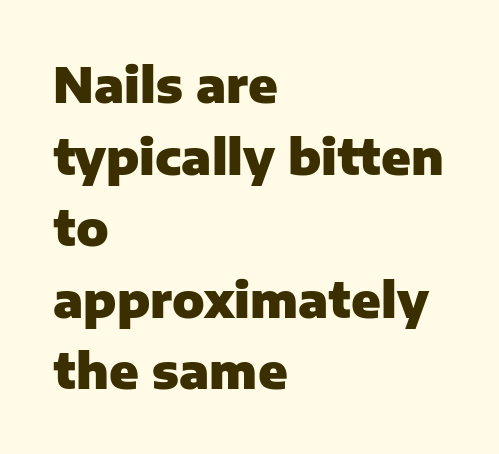
The image shows 48 px heavy sans-serif type, upright; set left-aligned, normal line spacing (1.49x), normal letter spacing, not underlined; low stroke contrast and a medium x-height.
